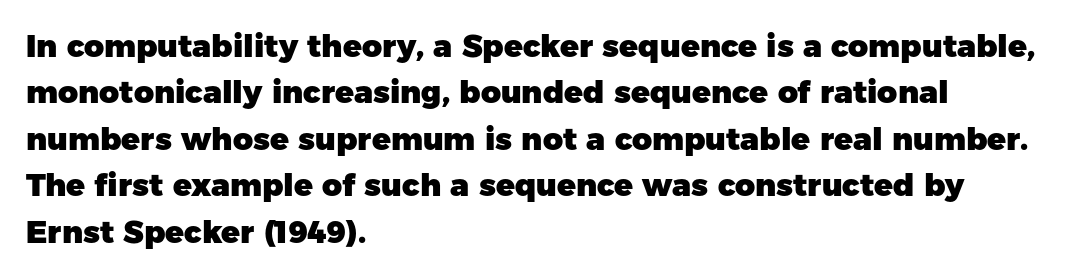
{"serif": "no", "italic": "no", "bold": "yes", "weight": "heavy", "width": "normal", "stroke_contrast": "low", "x_height": "medium", "monospaced": "no", "underline": "no", "align": "left", "line_spacing": "normal", "line_spacing_ratio": 1.5, "letter_spacing": "normal", "letter_spacing_em": 0.0, "glyph_px": 31}
